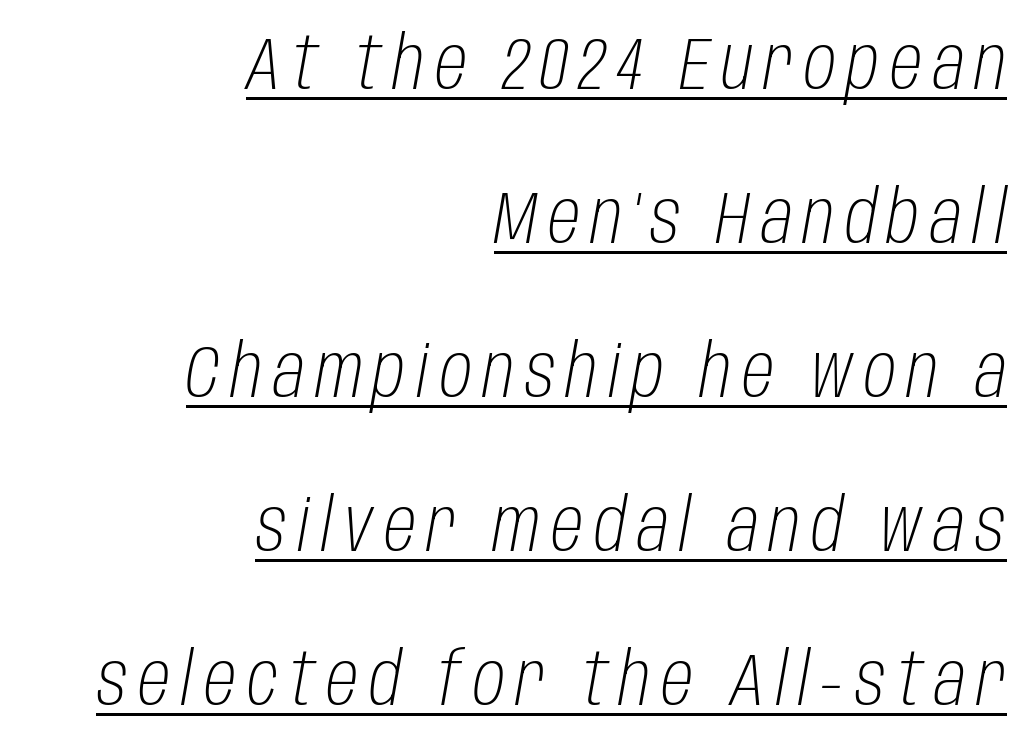
Q: Is the text bold? A: No.
Q: Is the text italic (slanted)? A: Yes, it leans right by about 10 degrees.
Q: Is the text underlined? A: Yes.
Q: How is the paragraph aligned? A: Right-aligned.
Q: Is the spacing between lines tight, normal or loose? A: Loose.
Q: Width (condensed, normal, or wide)? A: Condensed.
Q: Stroke contrast? A: Low.
Q: x-height? A: Large.
Q: Monospaced? A: No.
